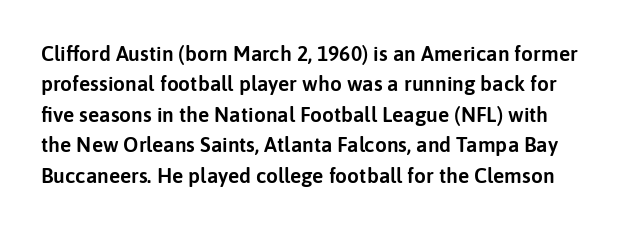
The image shows 21 px text type, upright; set normal line spacing (1.45x), normal letter spacing, not underlined.
